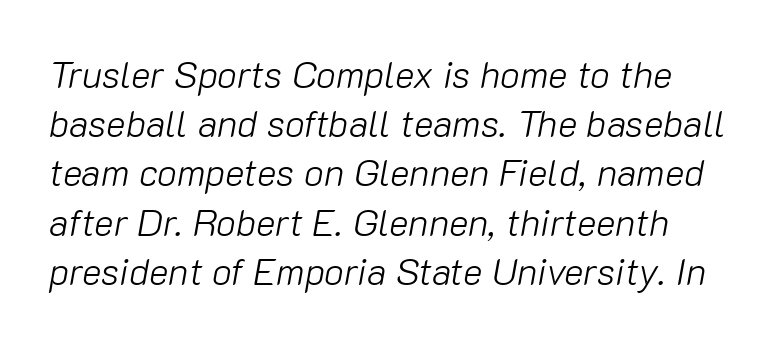
{"italic": "yes", "lean": "right", "slant_degrees": 10, "bold": "no", "weight": "light", "width": "normal", "stroke_contrast": "low", "x_height": "medium", "monospaced": "no", "underline": "no", "line_spacing": "normal", "line_spacing_ratio": 1.33, "letter_spacing": "normal", "letter_spacing_em": 0.0, "glyph_px": 37}
